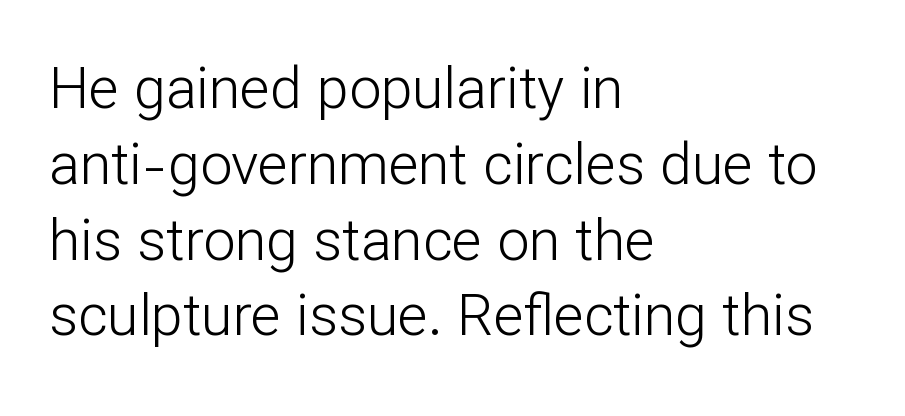
The image shows 57 px light sans-serif type, upright; set left-aligned, normal line spacing (1.33x), normal letter spacing, not underlined; low stroke contrast and a medium x-height.
